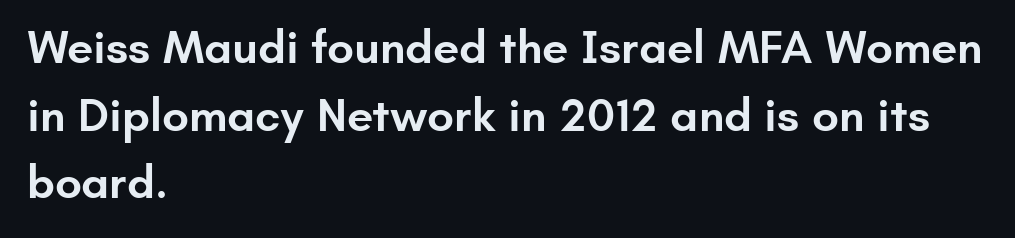
{"serif": "no", "italic": "no", "bold": "semi", "weight": "semibold", "width": "normal", "stroke_contrast": "low", "x_height": "small", "monospaced": "no", "underline": "no", "align": "left", "line_spacing": "normal", "line_spacing_ratio": 1.44, "letter_spacing": "normal", "letter_spacing_em": 0.0, "glyph_px": 47}
